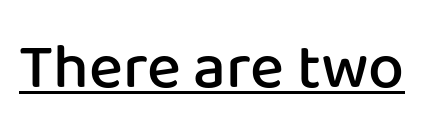
Q: Is the text bold? A: Semi-bold.
Q: Is the text italic (slanted)? A: No, it is upright.
Q: Is the typeface a serif or a sans-serif typeface? A: Sans-serif.
Q: Is the text underlined? A: Yes.
Q: Is the spacing between letters normal or unusually wide? A: Normal.
Q: Width (condensed, normal, or wide)? A: Normal.
Q: Stroke contrast? A: Low.
Q: x-height? A: Medium.
Q: Monospaced? A: No.
